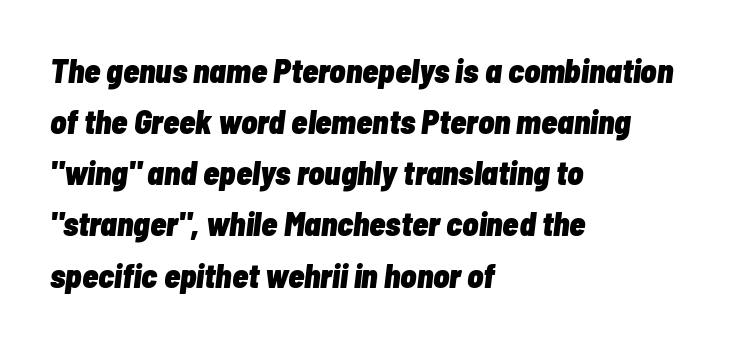
If you measured baseline to baseline, you'd find a middling distance. This rendering leaves character spacing at its baseline value. The passage is arranged the way most books set body copy — flush left. Glance below the letters and you will spot only blank space.
